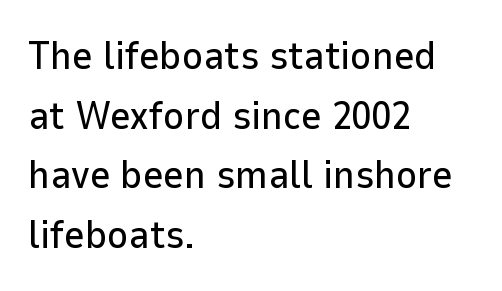
Q: Is the text italic (slanted)? A: No, it is upright.
Q: Is the typeface a serif or a sans-serif typeface? A: Sans-serif.
Q: Is the text underlined? A: No.
Q: How is the paragraph aligned? A: Left-aligned.
Q: Is the spacing between letters normal or unusually wide? A: Normal.
Q: Is the spacing between lines tight, normal or loose? A: Normal.
Q: Width (condensed, normal, or wide)? A: Normal.
Q: Stroke contrast? A: Low.
Q: x-height? A: Medium.
Q: Monospaced? A: No.
